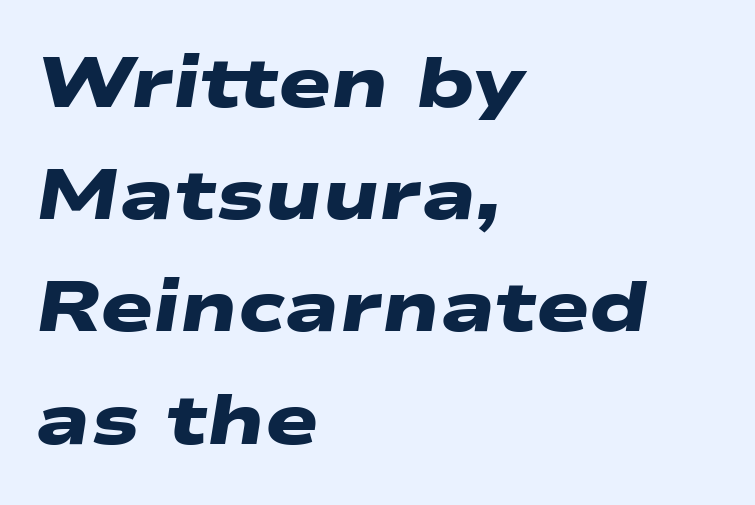
The image shows 71 px heavy, wide sans-serif type; set left-aligned, normal line spacing (1.58x), normal letter spacing, not underlined; low stroke contrast and a medium x-height.
